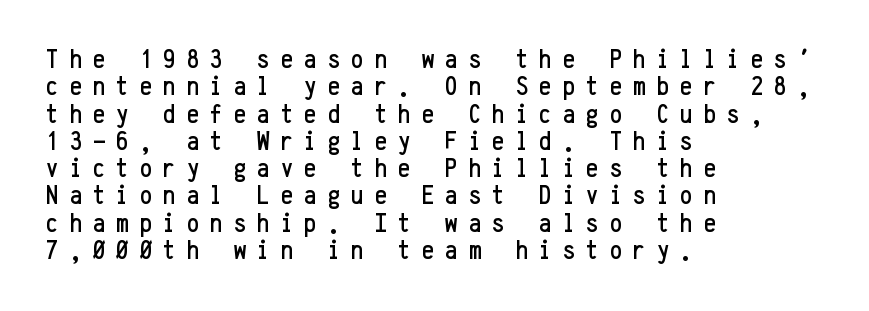
Q: Is the text italic (slanted)? A: No, it is upright.
Q: Is the text underlined? A: No.
Q: How is the paragraph aligned? A: Left-aligned.
Q: Is the spacing between letters normal or unusually wide? A: Unusually wide.
Q: Is the spacing between lines tight, normal or loose? A: Tight.
